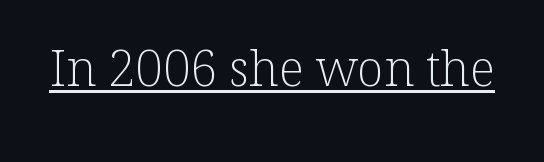
Proportional: the letters do not fall into vertical columns. The passage shown is typeset with a serif family. No letter is thick-stroked: the sample isn't bold. Rendered with straight, roman letterforms. The typesetter has applied underlining to the passage shown. Spacing between characters is what you'd get straight out of the box.
